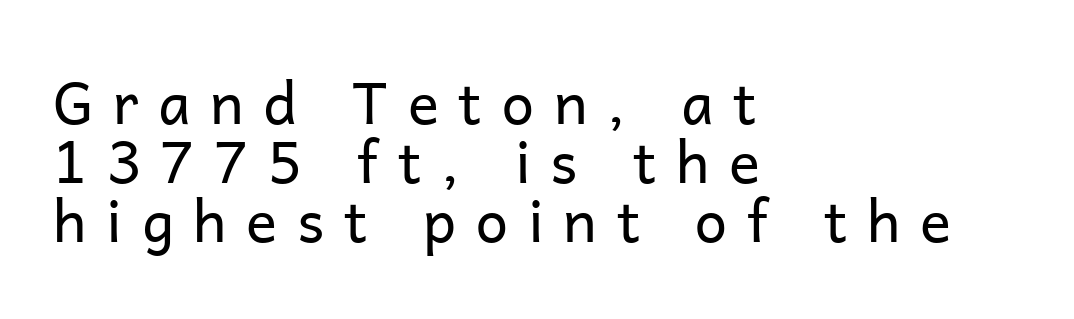
Decoration check: the copy has no underline. Regarding leading, the lines here are crowded together. Letter spacing: wide. These lines stack with their left ends in a neat column.
